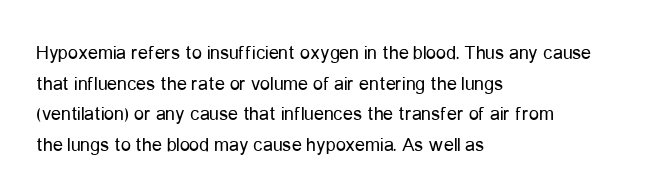
If you drew a line through each stem, it would be perfectly vertical. Students, observe: this is what conventionally led text looks like. Alignment: flush left. Decoration check: the copy has no underline.
